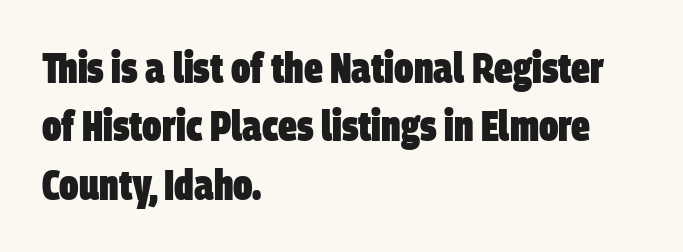
Q: Is the text bold? A: Yes.
Q: Is the typeface a serif or a sans-serif typeface? A: Sans-serif.
Q: Is the text underlined? A: No.
Q: How is the paragraph aligned? A: Left-aligned.
Q: Is the spacing between letters normal or unusually wide? A: Normal.
Q: Is the spacing between lines tight, normal or loose? A: Normal.
Q: Width (condensed, normal, or wide)? A: Condensed.
Q: Stroke contrast? A: Low.
Q: x-height? A: Large.
Q: Monospaced? A: No.
